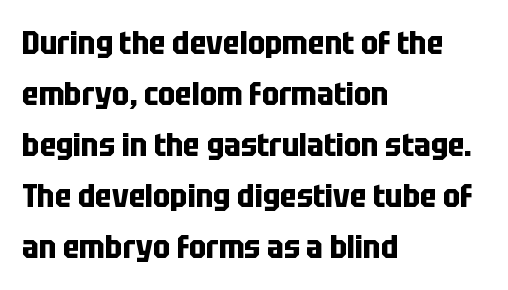
The image shows 32 px bold, condensed sans-serif type, upright; set left-aligned, normal line spacing (1.59x), normal letter spacing, not underlined; low stroke contrast and a large x-height.
